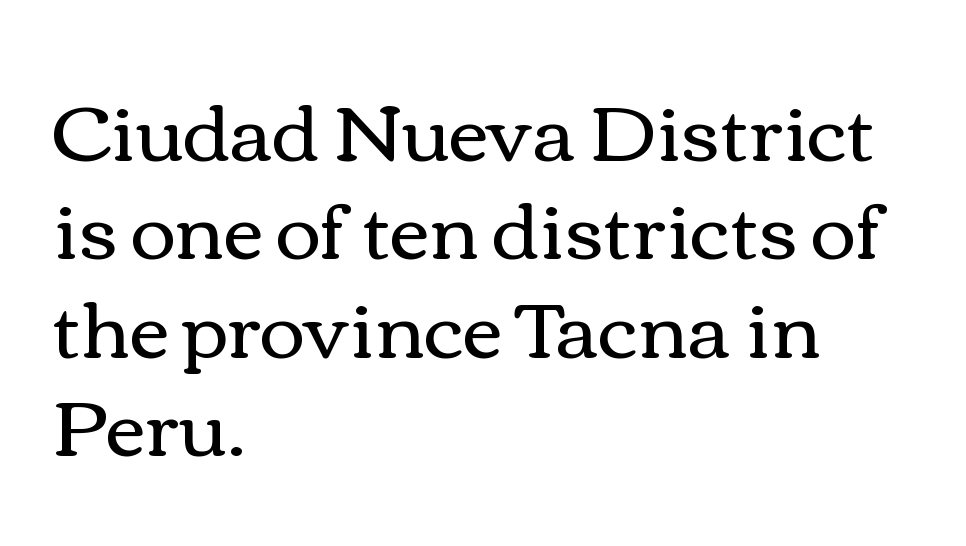
Q: Is the text bold? A: No.
Q: Is the text italic (slanted)? A: No, it is upright.
Q: Is the text underlined? A: No.
Q: How is the paragraph aligned? A: Left-aligned.
Q: Is the spacing between letters normal or unusually wide? A: Normal.
Q: Is the spacing between lines tight, normal or loose? A: Normal.
Q: Width (condensed, normal, or wide)? A: Wide.
Q: Stroke contrast? A: Medium.
Q: x-height? A: Medium.
Q: Monospaced? A: No.
